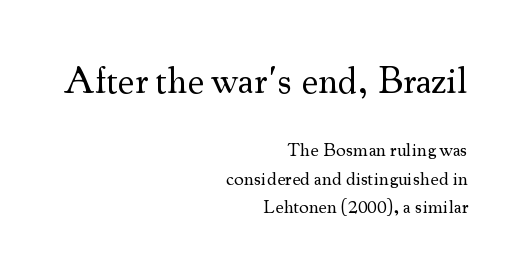
Q: Is the text bold? A: No.
Q: Is the text italic (slanted)? A: No, it is upright.
Q: Is the typeface a serif or a sans-serif typeface? A: Serif.
Q: Is the text underlined? A: No.
Q: How is the paragraph aligned? A: Right-aligned.
Q: Is the spacing between letters normal or unusually wide? A: Normal.
Q: Is the spacing between lines tight, normal or loose? A: Normal.
Q: Which block of text is set in a larger size, the first (top) or the second (bottom)? A: The first (top) one.
Q: Width (condensed, normal, or wide)? A: Normal.
Q: Stroke contrast? A: Medium.
Q: x-height? A: Small.
Q: Monospaced? A: No.
